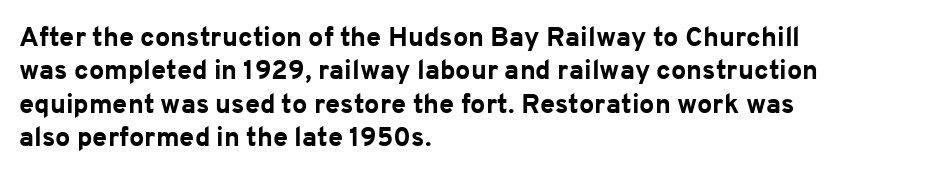
The image shows 27 px bold type, upright; set left-aligned, line spacing 1.24x, normal letter spacing, not underlined.
